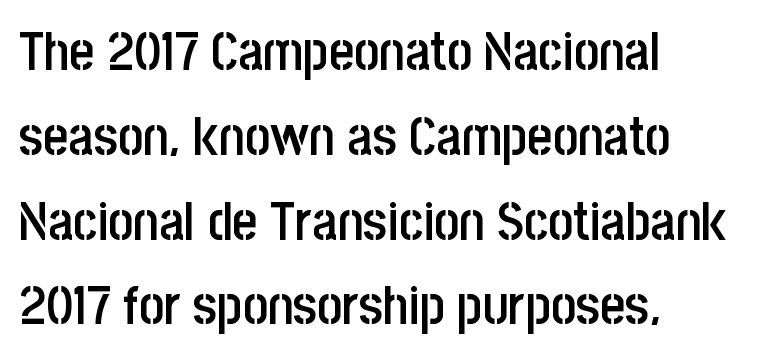
This sample has the flowing, uneven cadence of proportional lettering. Reading down the column, the eye jumps a familiar distance to each next line. The sample has been set in demibold, a notch under bold. Alignment: flush left.
